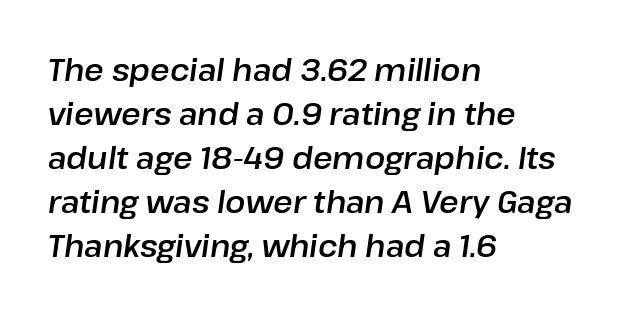
Q: Is the text italic (slanted)? A: Yes, it leans right by about 8 degrees.
Q: Is the text underlined? A: No.
Q: How is the paragraph aligned? A: Left-aligned.
Q: Is the spacing between letters normal or unusually wide? A: Normal.
Q: Is the spacing between lines tight, normal or loose? A: Normal.
Q: Width (condensed, normal, or wide)? A: Normal.
Q: Stroke contrast? A: Low.
Q: x-height? A: Medium.
Q: Monospaced? A: No.
